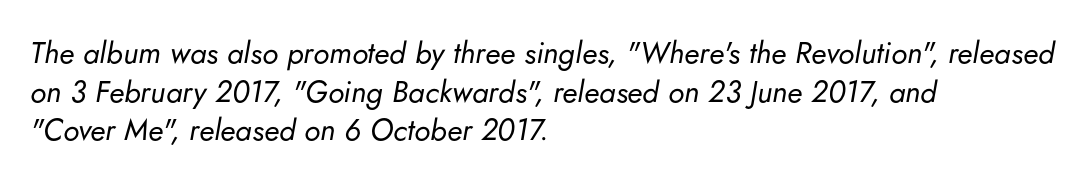
Q: Is the text bold? A: No.
Q: Is the text italic (slanted)? A: Yes, it leans right by about 5 degrees.
Q: Is the text underlined? A: No.
Q: How is the paragraph aligned? A: Left-aligned.
Q: Is the spacing between letters normal or unusually wide? A: Normal.
Q: Is the spacing between lines tight, normal or loose? A: Normal.
Q: Width (condensed, normal, or wide)? A: Normal.
Q: Stroke contrast? A: Low.
Q: x-height? A: Small.
Q: Monospaced? A: No.
